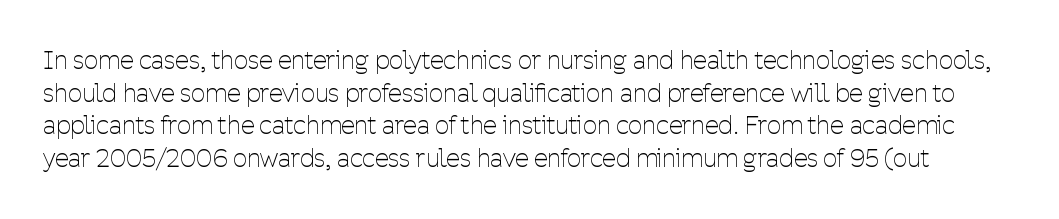
{"italic": "no", "bold": "no", "underline": "no", "line_spacing": "normal", "line_spacing_ratio": 1.31, "letter_spacing": "normal", "letter_spacing_em": 0.0, "glyph_px": 25}
